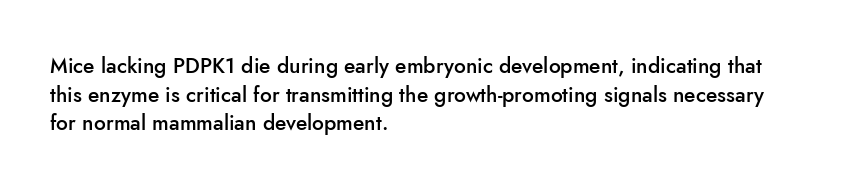
{"italic": "no", "bold": "semi", "underline": "no", "align": "left", "line_spacing": "normal", "line_spacing_ratio": 1.36, "letter_spacing": "normal", "letter_spacing_em": 0.0, "glyph_px": 21}
